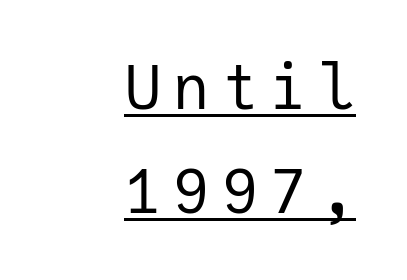
Q: Is the text bold? A: No.
Q: Is the text italic (slanted)? A: No, it is upright.
Q: Is the typeface a serif or a sans-serif typeface? A: Sans-serif.
Q: Is the text underlined? A: Yes.
Q: How is the paragraph aligned? A: Right-aligned.
Q: Is the spacing between letters normal or unusually wide? A: Unusually wide.
Q: Width (condensed, normal, or wide)? A: Normal.
Q: Stroke contrast? A: Low.
Q: x-height? A: Medium.
Q: Monospaced? A: Yes.
